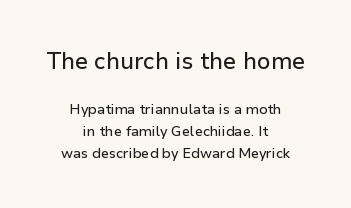
Q: Is the text italic (slanted)? A: No, it is upright.
Q: Is the text underlined? A: No.
Q: How is the paragraph aligned? A: Centered.
Q: Is the spacing between letters normal or unusually wide? A: Normal.
Q: Is the spacing between lines tight, normal or loose? A: Normal.
Q: Which block of text is set in a larger size, the first (top) or the second (bottom)? A: The first (top) one.
